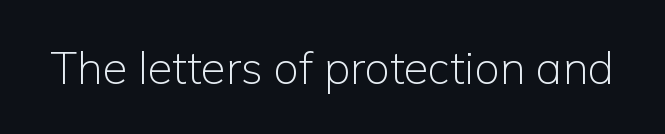
Q: Is the text bold? A: No.
Q: Is the text italic (slanted)? A: No, it is upright.
Q: Is the typeface a serif or a sans-serif typeface? A: Sans-serif.
Q: Is the text underlined? A: No.
Q: Is the spacing between letters normal or unusually wide? A: Normal.
Q: Width (condensed, normal, or wide)? A: Normal.
Q: Stroke contrast? A: Low.
Q: x-height? A: Medium.
Q: Monospaced? A: No.
